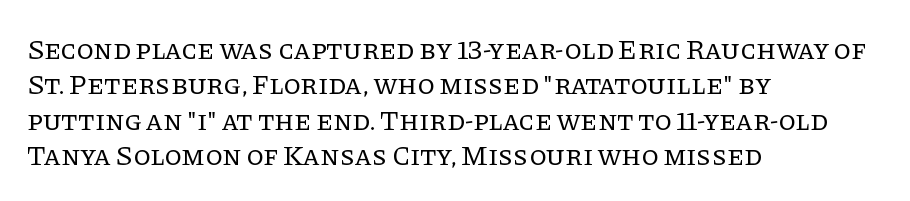
The image shows 28 px regular-weight serif type, upright; set left-aligned, normal line spacing (1.26x), normal letter spacing, not underlined; low stroke contrast and a large x-height.
